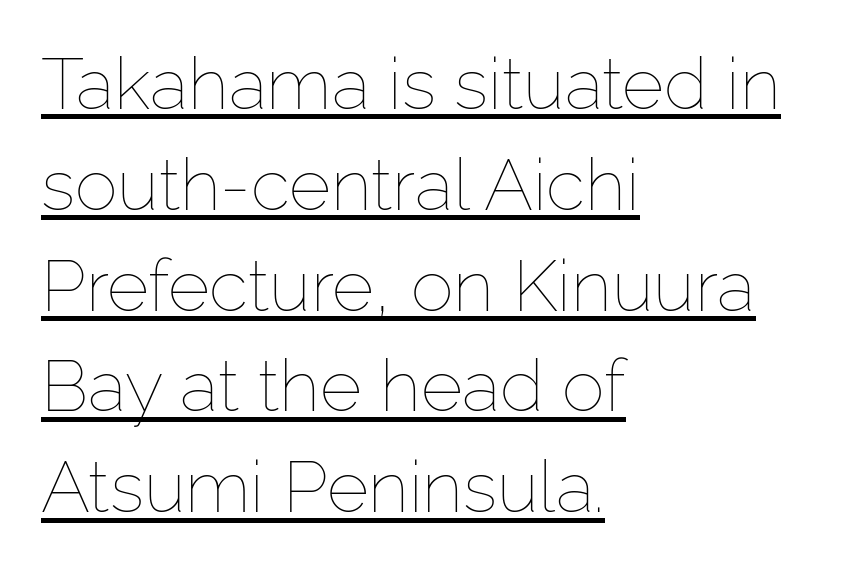
The face used here appears with an underline applied. Is the letter spacing exaggerated? No — it looks like the ordinary default. Varying glyph widths throughout — classic text-font behaviour. The letters stand upright; this is a roman face.
